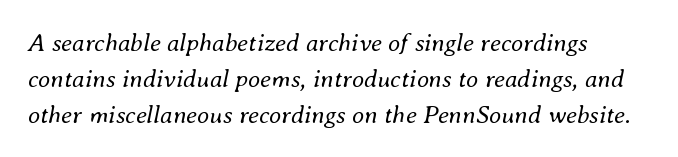
Q: Is the text bold? A: No.
Q: Is the text italic (slanted)? A: Yes, it leans right by about 8 degrees.
Q: Is the text underlined? A: No.
Q: How is the paragraph aligned? A: Left-aligned.
Q: Is the spacing between letters normal or unusually wide? A: Normal.
Q: Is the spacing between lines tight, normal or loose? A: Normal.
